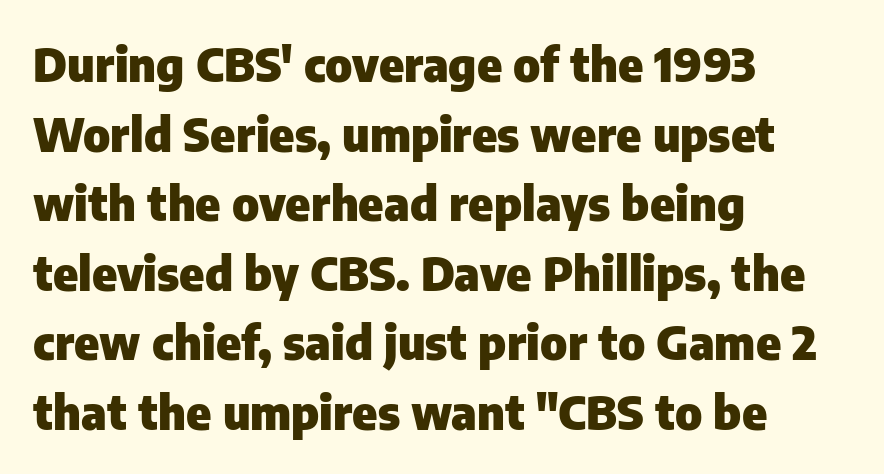
The image shows 47 px heavy sans-serif type, upright; set left-aligned, normal line spacing (1.48x), normal letter spacing, not underlined; low stroke contrast and a medium x-height.
